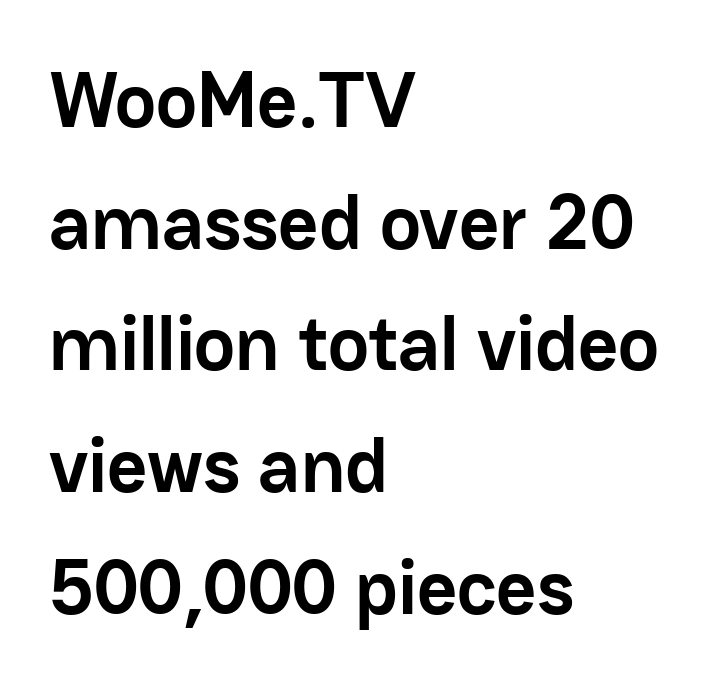
Q: Is the text bold? A: Yes.
Q: Is the text italic (slanted)? A: No, it is upright.
Q: Is the typeface a serif or a sans-serif typeface? A: Sans-serif.
Q: Is the text underlined? A: No.
Q: How is the paragraph aligned? A: Left-aligned.
Q: Is the spacing between letters normal or unusually wide? A: Normal.
Q: Is the spacing between lines tight, normal or loose? A: Normal.
Q: Width (condensed, normal, or wide)? A: Normal.
Q: Stroke contrast? A: Low.
Q: x-height? A: Medium.
Q: Monospaced? A: No.
